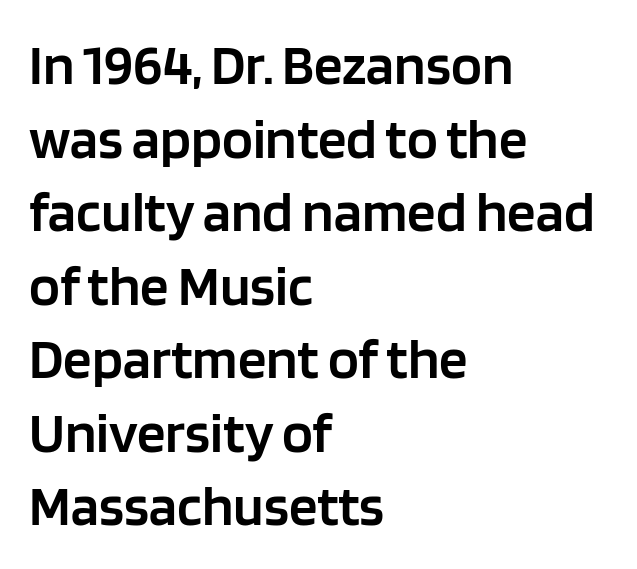
Q: Is the text bold? A: Semi-bold.
Q: Is the text italic (slanted)? A: No, it is upright.
Q: Is the typeface a serif or a sans-serif typeface? A: Sans-serif.
Q: Is the text underlined? A: No.
Q: How is the paragraph aligned? A: Left-aligned.
Q: Is the spacing between letters normal or unusually wide? A: Normal.
Q: Is the spacing between lines tight, normal or loose? A: Normal.
Q: Width (condensed, normal, or wide)? A: Normal.
Q: Stroke contrast? A: Low.
Q: x-height? A: Large.
Q: Monospaced? A: No.
